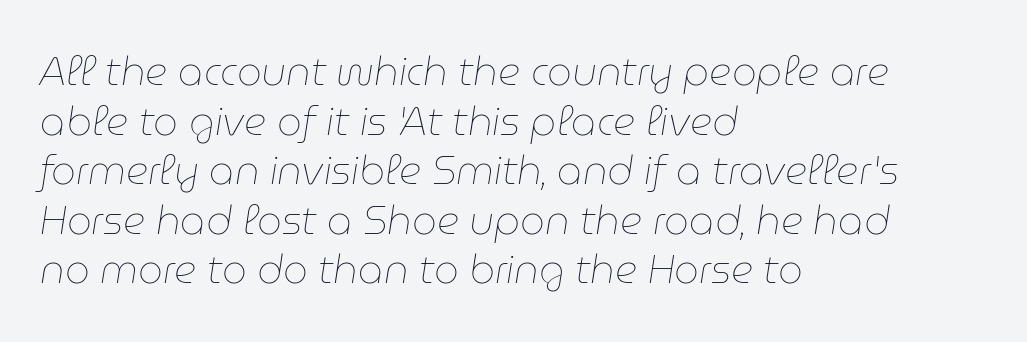
Each new line begins a customary step beneath the previous one. Rendered with sloped, italic letterforms. Stroke mass is kept to a normal reading level or below. Nobody drew a line under any word here.
